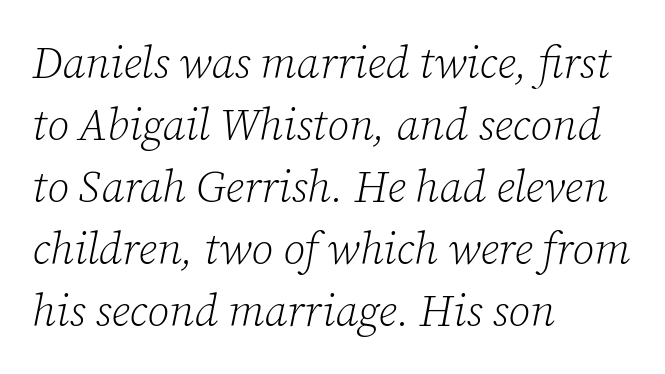
The image shows 44 px light serif type, italic (leaning right); set left-aligned, normal line spacing (1.41x), normal letter spacing, not underlined; low stroke contrast and a medium x-height.
